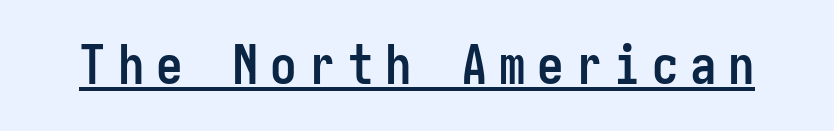
{"serif": "no", "italic": "no", "bold": "yes", "weight": "semibold", "width": "condensed", "stroke_contrast": "low", "x_height": "medium", "underline": "yes", "letter_spacing": "wide", "letter_spacing_em": 0.22, "glyph_px": 53}
